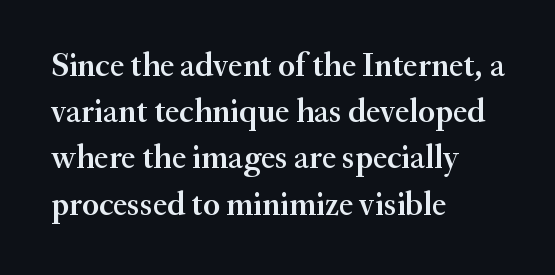
{"serif": "yes", "italic": "no", "bold": "semi", "weight": "semibold", "width": "normal", "stroke_contrast": "medium", "x_height": "small", "monospaced": "no", "underline": "no", "align": "left", "line_spacing": "normal", "line_spacing_ratio": 1.4, "letter_spacing": "normal", "letter_spacing_em": 0.0, "glyph_px": 33}
